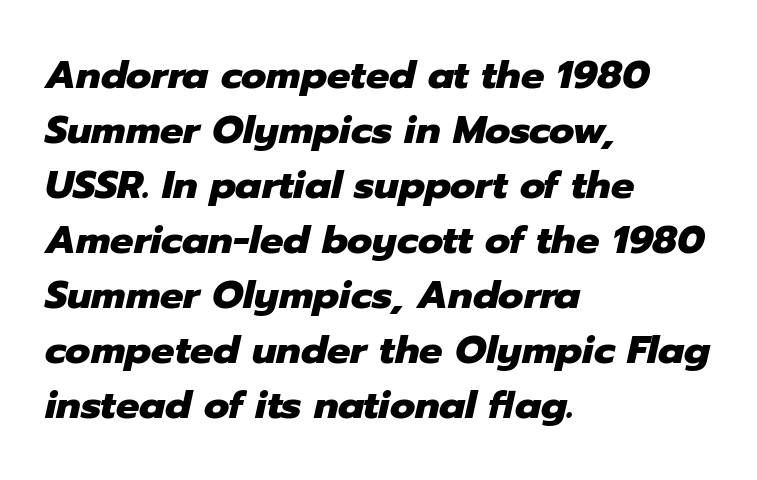
{"italic": "yes", "lean": "right", "slant_degrees": 12, "bold": "yes", "weight": "heavy", "width": "normal", "stroke_contrast": "low", "x_height": "medium", "monospaced": "no", "underline": "no", "align": "left", "line_spacing": "normal", "line_spacing_ratio": 1.41, "letter_spacing": "normal", "letter_spacing_em": 0.0, "glyph_px": 39}
